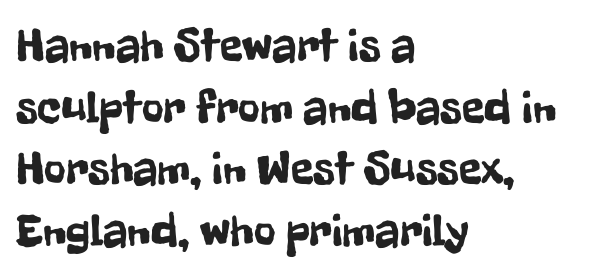
The rendering keeps characters at their native spacing. Only glyphs here, with clear space below each row. Nope, not italic — everything's standing straight. Each letter keeps its own natural width here, so spacing adapts to shape.
